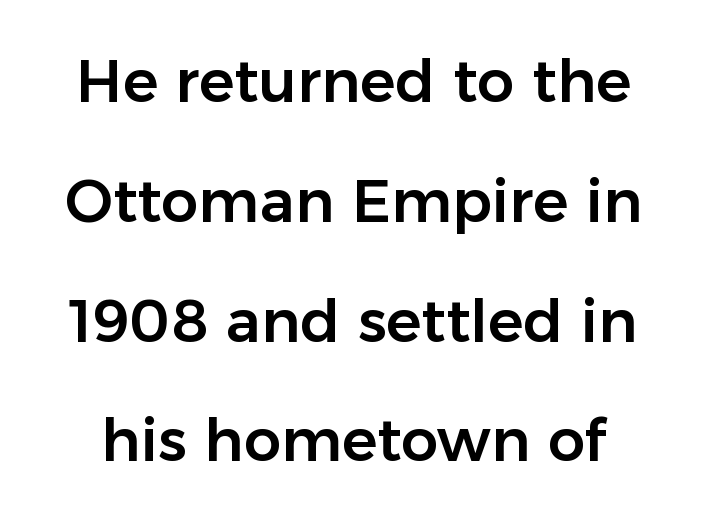
The image shows 59 px sans-serif type, upright; set loose line spacing (2.03x), normal letter spacing, not underlined; low stroke contrast and a medium x-height.
